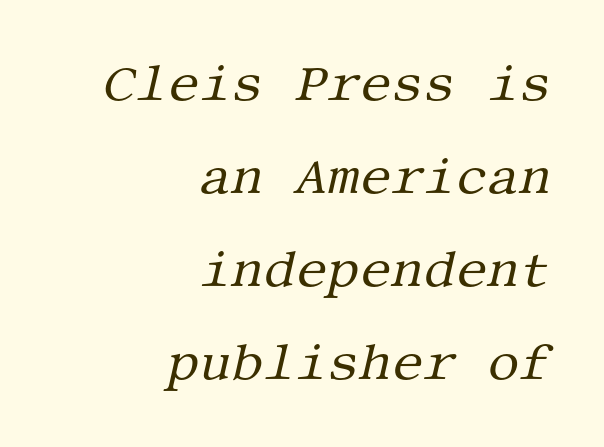
{"serif": "yes", "italic": "yes", "lean": "right", "slant_degrees": 13, "bold": "no", "weight": "regular", "width": "normal", "stroke_contrast": "medium", "x_height": "large", "underline": "no", "align": "right", "line_spacing_ratio": 1.86, "letter_spacing": "normal", "letter_spacing_em": 0.0, "glyph_px": 50}
